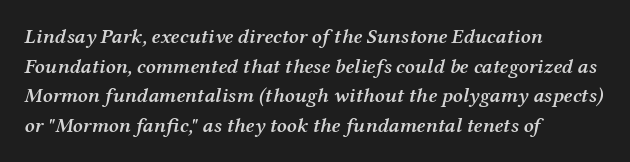
Q: Is the text bold? A: Semi-bold.
Q: Is the text italic (slanted)? A: Yes, it leans right by about 12 degrees.
Q: Is the text underlined? A: No.
Q: How is the paragraph aligned? A: Left-aligned.
Q: Is the spacing between letters normal or unusually wide? A: Normal.
Q: Is the spacing between lines tight, normal or loose? A: Normal.
